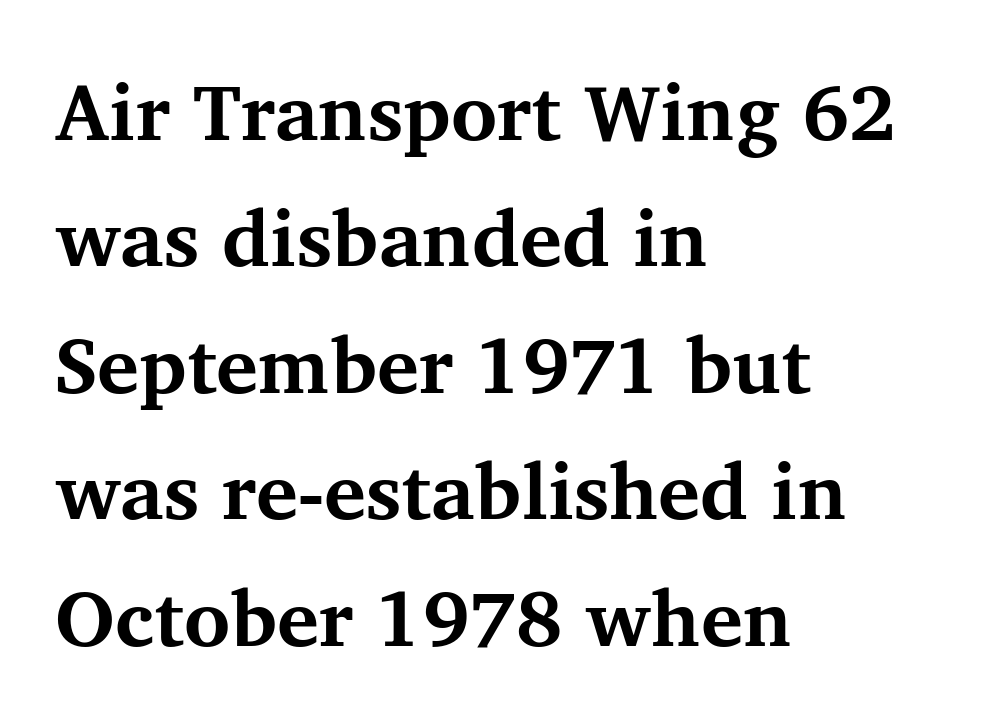
The passage shown stacks its lines at a standard gap. Teacher's note: observe the even left margin — that is flush-left alignment. Serifs: yes, visible at the terminals of the letterforms. Just letters on the line, the space beneath them empty. The typography opts for an upright posture over an oblique one. Looks like regular typesetting: each glyph gets only the width it needs.
